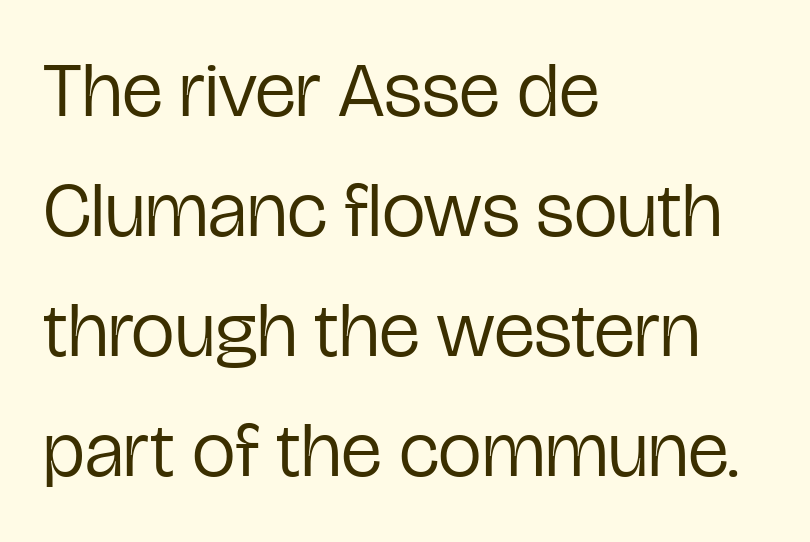
Honestly, there is no underline to notice here at all. This rendering employs a face without finishing strokes, i.e., a sans-serif. The typesetting does not lean heavy: it is not bold. Baseline-to-baseline distance is the conventional proportion of letter height.
